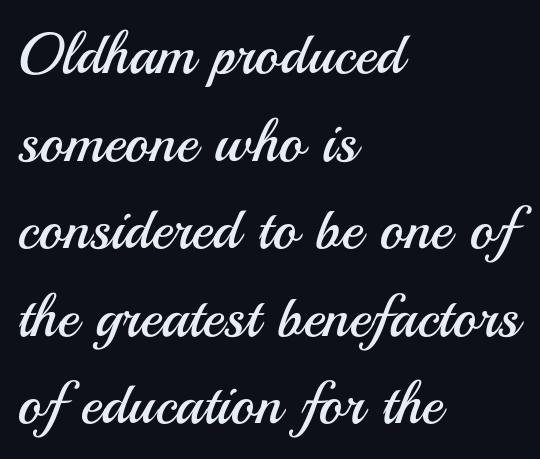
The image shows 58 px regular-weight sans-serif type; set left-aligned, normal line spacing (1.51x), normal letter spacing, not underlined; medium stroke contrast and a small x-height.
